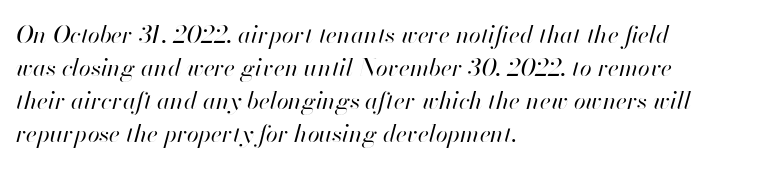
The image shows 24 px text type, italic (leaning right); set left-aligned, normal line spacing (1.38x), normal letter spacing, not underlined.
